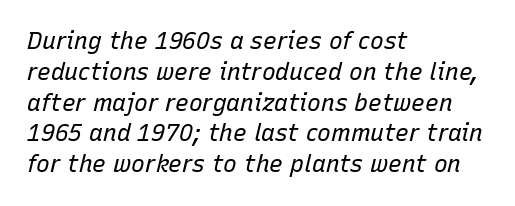
Q: Is the text bold? A: No.
Q: Is the text italic (slanted)? A: Yes, it leans right by about 15 degrees.
Q: Is the text underlined? A: No.
Q: How is the paragraph aligned? A: Left-aligned.
Q: Is the spacing between letters normal or unusually wide? A: Normal.
Q: Is the spacing between lines tight, normal or loose? A: Normal.
